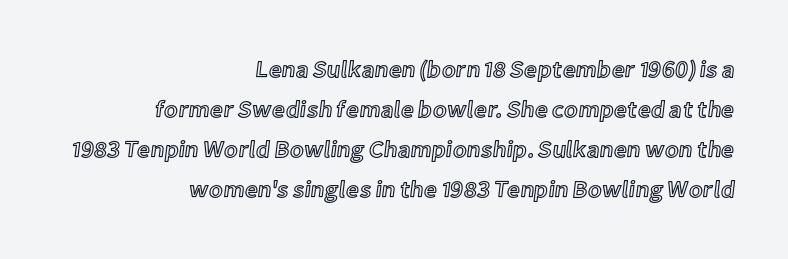
{"underline": "no", "align": "right", "line_spacing_ratio": 1.74, "letter_spacing": "normal", "letter_spacing_em": 0.0, "glyph_px": 23}
